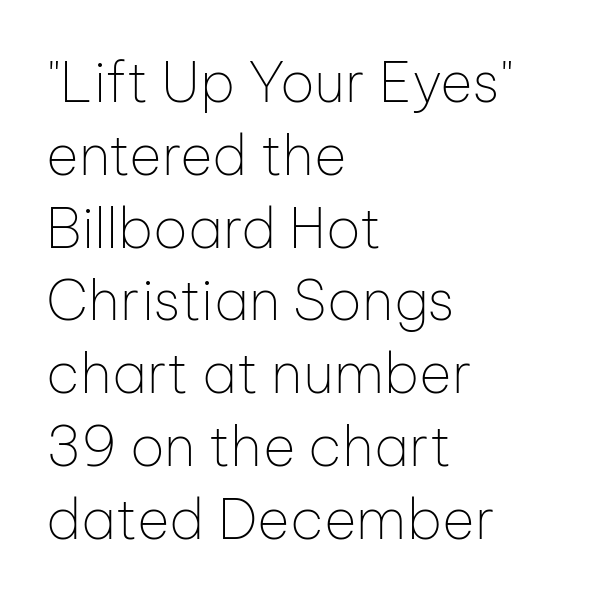
Q: Is the text bold? A: No.
Q: Is the text italic (slanted)? A: No, it is upright.
Q: Is the typeface a serif or a sans-serif typeface? A: Sans-serif.
Q: Is the text underlined? A: No.
Q: How is the paragraph aligned? A: Left-aligned.
Q: Is the spacing between letters normal or unusually wide? A: Normal.
Q: Is the spacing between lines tight, normal or loose? A: Normal.
Q: Width (condensed, normal, or wide)? A: Normal.
Q: Stroke contrast? A: Low.
Q: x-height? A: Medium.
Q: Monospaced? A: No.
